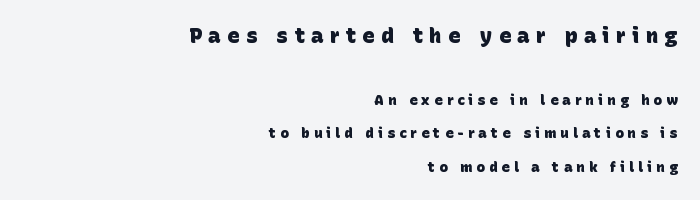
The font is running at its bold setting. This block would shrink considerably if given ordinary leading; it's expanded now. Block one is the big one; block two sits smaller underneath. Each row of text sits above clean, open space.
